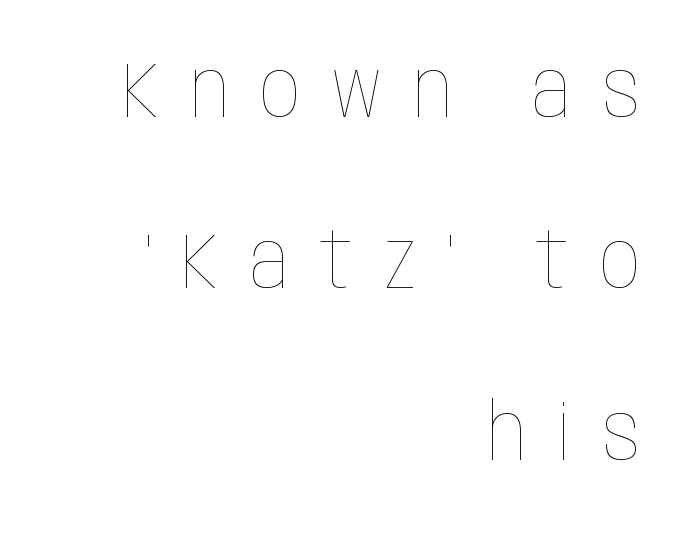
The image shows 79 px thin, condensed type, upright; set right-aligned, loose line spacing (2.17x), unusually wide letter spacing (+0.39 em), not underlined; low stroke contrast and a large x-height.
